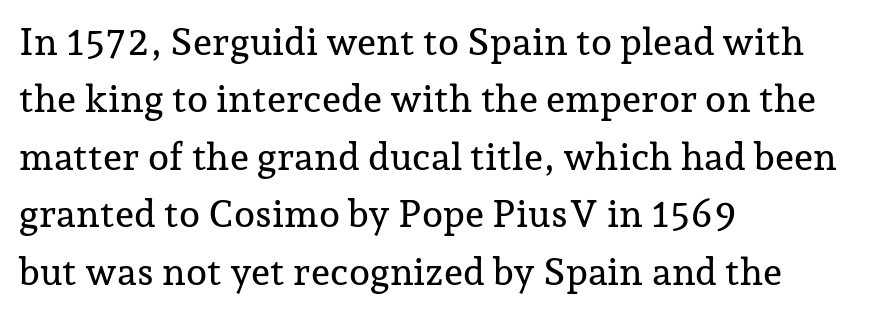
Q: Is the text italic (slanted)? A: No, it is upright.
Q: Is the typeface a serif or a sans-serif typeface? A: Serif.
Q: Is the text underlined? A: No.
Q: How is the paragraph aligned? A: Left-aligned.
Q: Is the spacing between letters normal or unusually wide? A: Normal.
Q: Is the spacing between lines tight, normal or loose? A: Normal.
Q: Width (condensed, normal, or wide)? A: Normal.
Q: Stroke contrast? A: Low.
Q: x-height? A: Medium.
Q: Monospaced? A: No.
